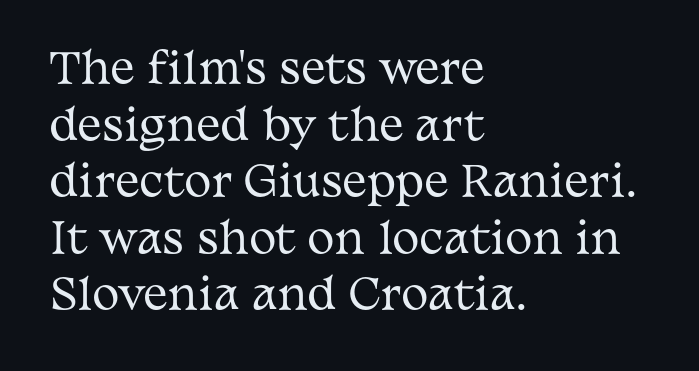
The image shows 41 px regular-weight, wide serif type, upright; set left-aligned, normal line spacing (1.38x), normal letter spacing, not underlined; medium stroke contrast and a medium x-height.
